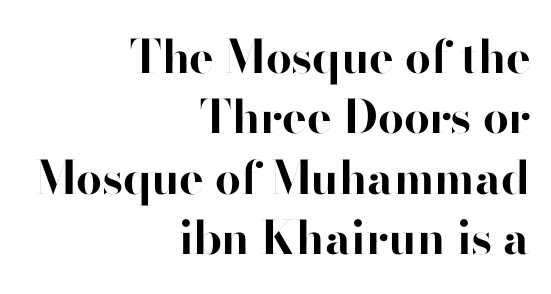
Q: Is the text bold? A: Yes.
Q: Is the text italic (slanted)? A: No, it is upright.
Q: Is the typeface a serif or a sans-serif typeface? A: Sans-serif.
Q: Is the text underlined? A: No.
Q: How is the paragraph aligned? A: Right-aligned.
Q: Is the spacing between letters normal or unusually wide? A: Normal.
Q: Is the spacing between lines tight, normal or loose? A: Normal.
Q: Width (condensed, normal, or wide)? A: Normal.
Q: Stroke contrast? A: High.
Q: x-height? A: Small.
Q: Monospaced? A: No.
